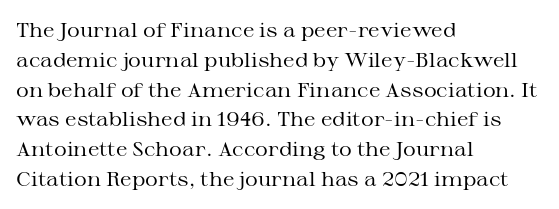
{"italic": "no", "bold": "no", "underline": "no", "align": "left", "line_spacing": "normal", "line_spacing_ratio": 1.49, "letter_spacing": "normal", "letter_spacing_em": 0.0, "glyph_px": 20}
